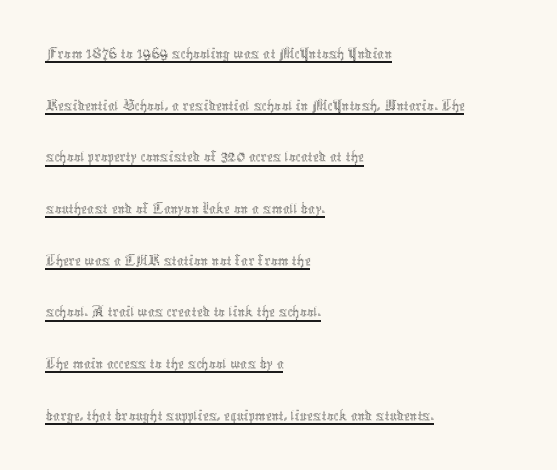
The font is comparable to plain body text, perhaps lighter. What's the leading like? Ordinary, nothing unusual. Somebody hit Ctrl+U on this one — the words are underlined. This sample uses plain, unmodified letter spacing. Spacing verdict: proportional, widths tailored to each character. These lines stack with their left ends in a neat column.
